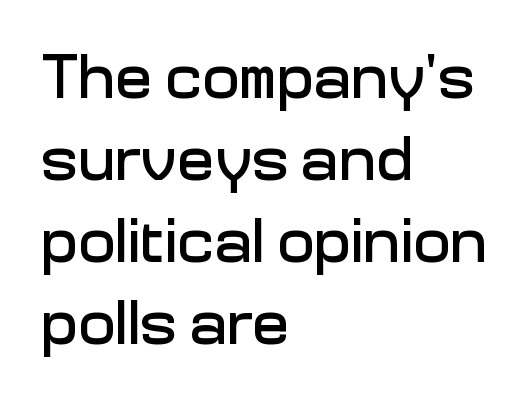
Q: Is the text italic (slanted)? A: No, it is upright.
Q: Is the typeface a serif or a sans-serif typeface? A: Sans-serif.
Q: Is the text underlined? A: No.
Q: How is the paragraph aligned? A: Left-aligned.
Q: Is the spacing between letters normal or unusually wide? A: Normal.
Q: Is the spacing between lines tight, normal or loose? A: Normal.
Q: Width (condensed, normal, or wide)? A: Normal.
Q: Stroke contrast? A: Low.
Q: x-height? A: Medium.
Q: Monospaced? A: No.
